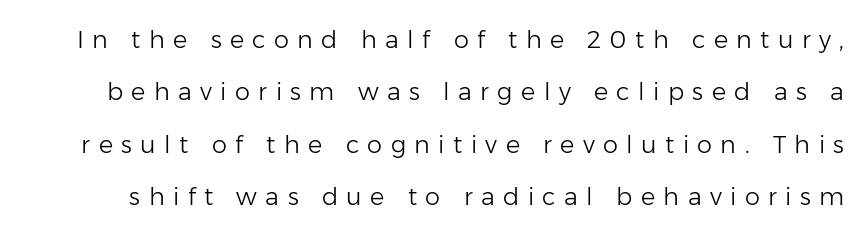
The image shows 24 px text type, upright; set loose line spacing (2.18x), unusually wide letter spacing (+0.35 em), not underlined.
